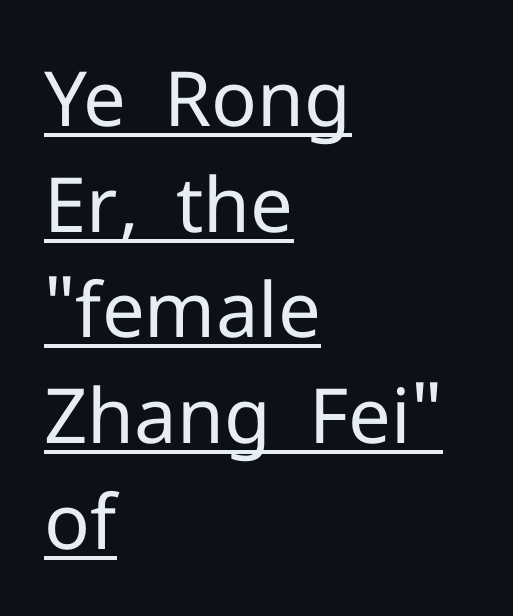
Q: Is the text bold? A: No.
Q: Is the text italic (slanted)? A: No, it is upright.
Q: Is the typeface a serif or a sans-serif typeface? A: Sans-serif.
Q: Is the text underlined? A: Yes.
Q: How is the paragraph aligned? A: Left-aligned.
Q: Is the spacing between letters normal or unusually wide? A: Normal.
Q: Is the spacing between lines tight, normal or loose? A: Normal.
Q: Width (condensed, normal, or wide)? A: Normal.
Q: Stroke contrast? A: Low.
Q: x-height? A: Medium.
Q: Monospaced? A: No.
